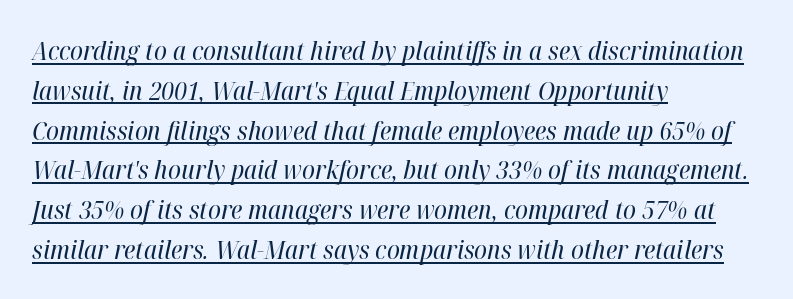
The image shows 26 px text type, italic (leaning right); set left-aligned, normal line spacing (1.53x), normal letter spacing, underlined.
